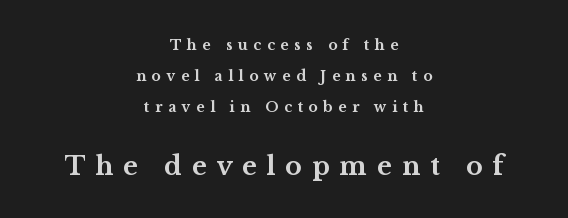
The image shows 25 px bold type, upright; set centered, loose line spacing (2.23x), unusually wide letter spacing (+0.4 em), not underlined; the second (bottom) block is 1.79x larger.
